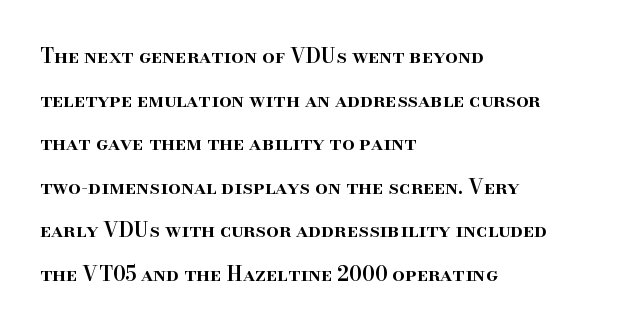
The face used here is a semibold: visibly heavier than regular, lighter than bold. The passage shown is not underscored anywhere. Compared with typical paragraphs, the rows here are farther apart. The type sits square on the baseline with zero lean. Nothing unusual about the tracking: characters are spaced as the font intends.
